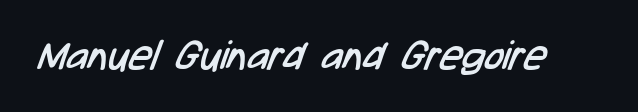
Words float on clear page, feet unadorned. Regarding serifs, this sample does without them. Varying glyph widths throughout — classic text-font behaviour. A typesetter would call this zero additional tracking.
